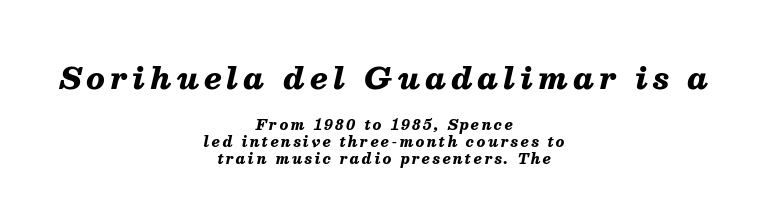
{"italic": "yes", "lean": "right", "slant_degrees": 13, "bold": "yes", "weight": "heavy", "width": "normal", "stroke_contrast": "medium", "x_height": "medium", "monospaced": "no", "underline": "no", "align": "center", "line_spacing_ratio": 1.23, "larger_block": "first", "size_ratio": 2.14, "glyph_px": 30}
